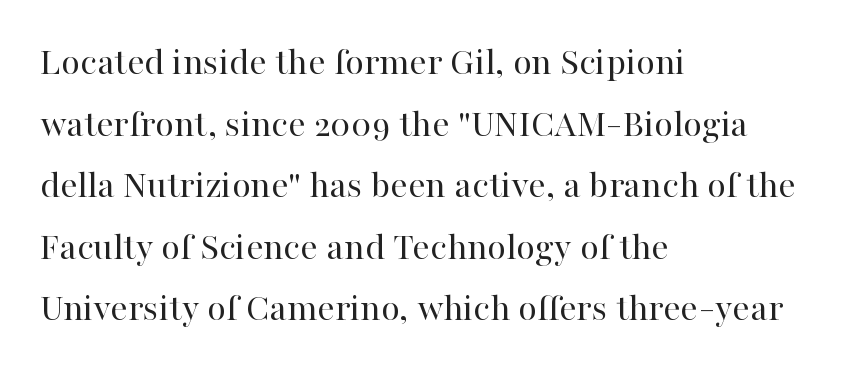
Q: Is the text bold? A: No.
Q: Is the text italic (slanted)? A: No, it is upright.
Q: Is the typeface a serif or a sans-serif typeface? A: Serif.
Q: Is the text underlined? A: No.
Q: How is the paragraph aligned? A: Left-aligned.
Q: Is the spacing between letters normal or unusually wide? A: Normal.
Q: Is the spacing between lines tight, normal or loose? A: Normal.
Q: Width (condensed, normal, or wide)? A: Normal.
Q: Stroke contrast? A: High.
Q: x-height? A: Medium.
Q: Monospaced? A: No.
